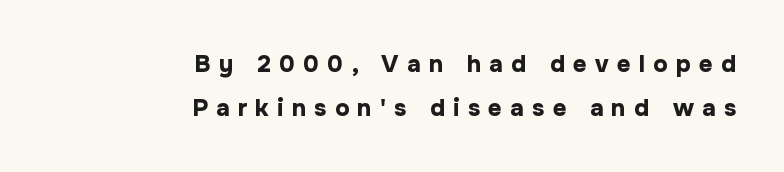
Q: Is the text bold? A: Yes.
Q: Is the text italic (slanted)? A: No, it is upright.
Q: Is the text underlined? A: No.
Q: How is the paragraph aligned? A: Right-aligned.
Q: Is the spacing between letters normal or unusually wide? A: Unusually wide.
